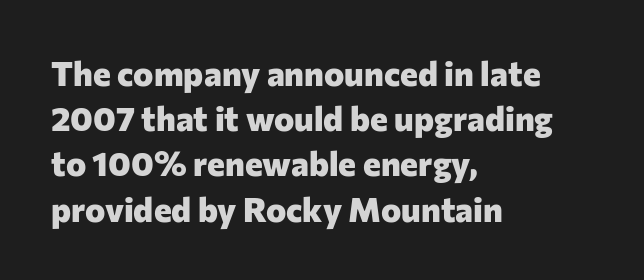
Varying glyph widths throughout — classic text-font behaviour. Do the letters lean? They stand straight. Does the copy run flush right? No — it runs flush left. The passage shown is typeset with a sans-serif family. Strong, thick strokes mark this as bold type. Each row of text sits above clean, open space.
